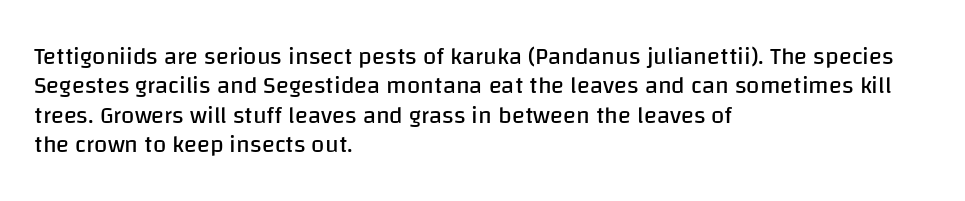
The image shows 24 px text type, upright; set left-aligned, line spacing 1.22x, normal letter spacing, not underlined.
